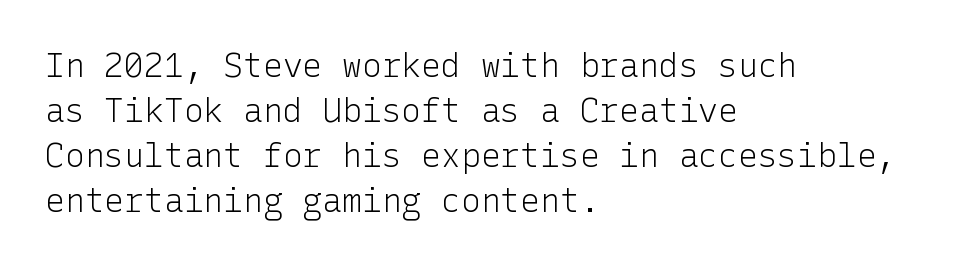
The image shows 33 px light sans-serif type, upright; set left-aligned, normal line spacing (1.36x), normal letter spacing, not underlined; low stroke contrast and a medium x-height.
